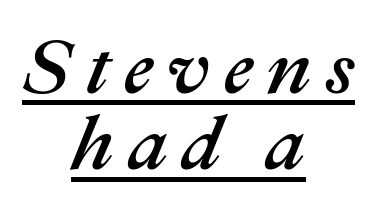
Q: Is the text italic (slanted)? A: Yes, it leans right by about 22 degrees.
Q: Is the text underlined? A: Yes.
Q: How is the paragraph aligned? A: Centered.
Q: Is the spacing between lines tight, normal or loose? A: Tight.
Q: Width (condensed, normal, or wide)? A: Normal.
Q: Stroke contrast? A: Medium.
Q: x-height? A: Medium.
Q: Monospaced? A: No.
